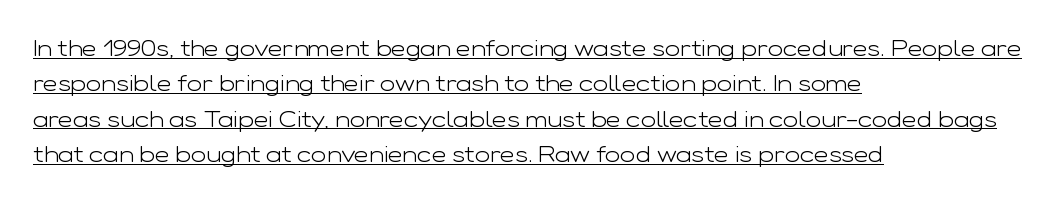
Q: Is the text bold? A: No.
Q: Is the text italic (slanted)? A: No, it is upright.
Q: Is the text underlined? A: Yes.
Q: How is the paragraph aligned? A: Left-aligned.
Q: Is the spacing between letters normal or unusually wide? A: Normal.
Q: Is the spacing between lines tight, normal or loose? A: Normal.
